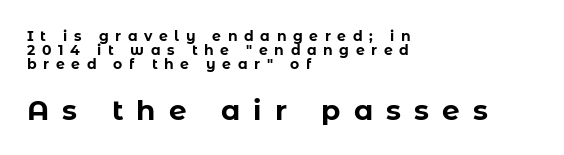
The image shows 28 px bold sans-serif type, upright; set left-aligned, tight line spacing (1.01x), unusually wide letter spacing (+0.47 em), not underlined; the second (bottom) block is 2.0x larger; low stroke contrast and a medium x-height.
